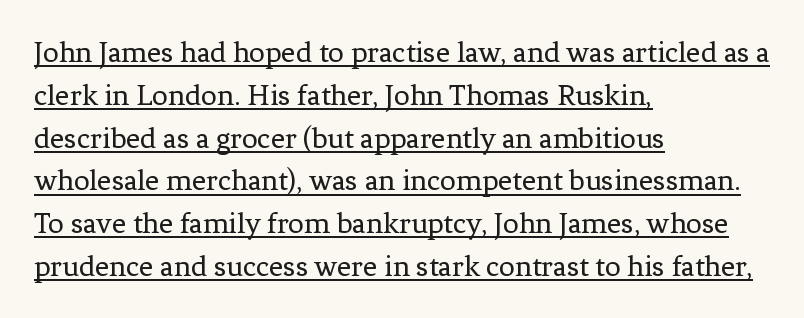
The type family on display is of the serif kind. Visually the block forms a straight wall on the left and a jagged coastline on the right. Descenders here cross a horizontal rule under the line. Honestly, the row spacing looks completely unremarkable. Unlike italic type, these characters show no tilt at all. Each stroke keeps to a modest, everyday thickness or less.
